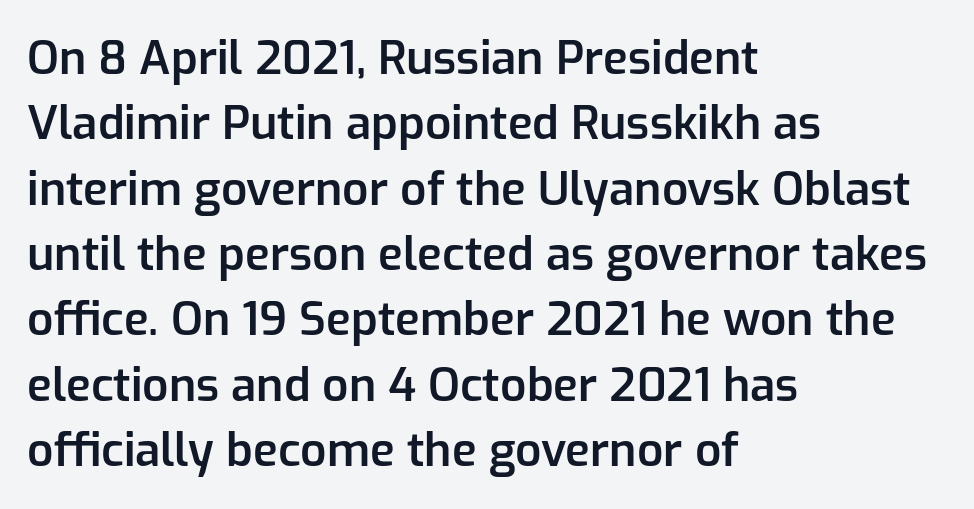
Q: Is the text bold? A: Semi-bold.
Q: Is the text italic (slanted)? A: No, it is upright.
Q: Is the typeface a serif or a sans-serif typeface? A: Sans-serif.
Q: Is the text underlined? A: No.
Q: How is the paragraph aligned? A: Left-aligned.
Q: Is the spacing between letters normal or unusually wide? A: Normal.
Q: Is the spacing between lines tight, normal or loose? A: Normal.
Q: Width (condensed, normal, or wide)? A: Normal.
Q: Stroke contrast? A: Low.
Q: x-height? A: Medium.
Q: Monospaced? A: No.
